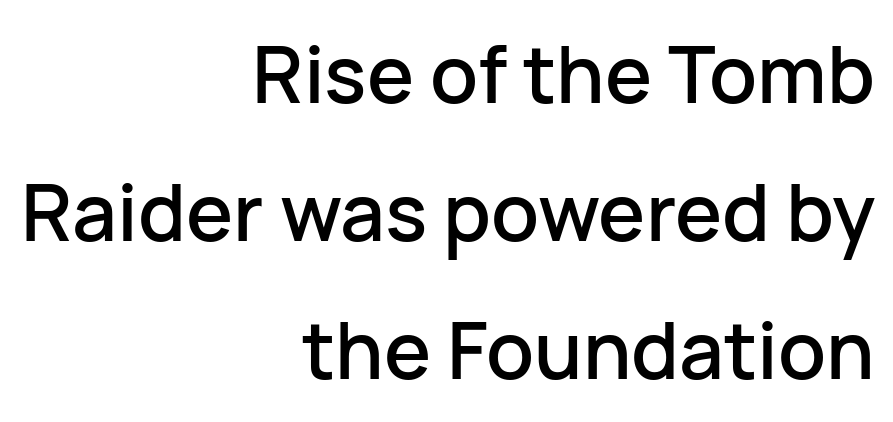
The letters stand straight up with perfectly vertical stems. Which margin do the lines hug? The right one — the left edge is uneven. A sans-serif font was chosen for this passage. Proportional: the letters do not fall into vertical columns.
